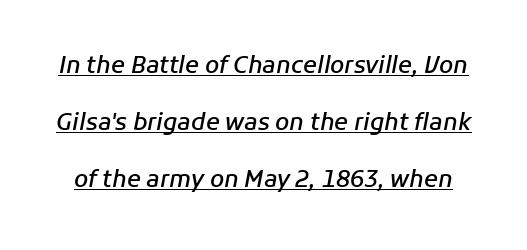
Q: Is the text bold? A: Semi-bold.
Q: Is the text italic (slanted)? A: Yes, it leans right by about 11 degrees.
Q: Is the text underlined? A: Yes.
Q: Is the spacing between letters normal or unusually wide? A: Normal.
Q: Is the spacing between lines tight, normal or loose? A: Loose.
